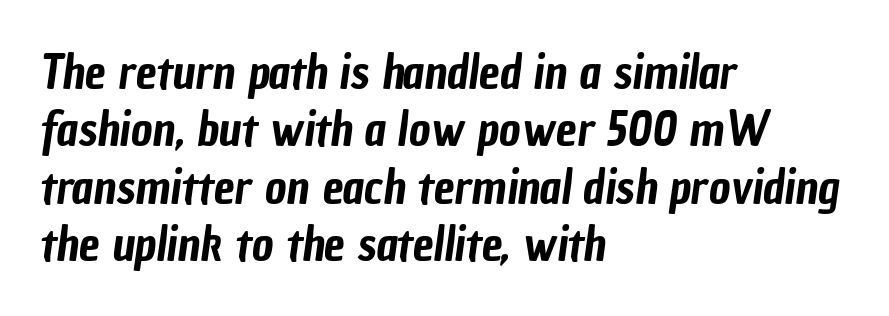
Q: Is the typeface a serif or a sans-serif typeface? A: Sans-serif.
Q: Is the text underlined? A: No.
Q: How is the paragraph aligned? A: Left-aligned.
Q: Is the spacing between letters normal or unusually wide? A: Normal.
Q: Width (condensed, normal, or wide)? A: Condensed.
Q: Stroke contrast? A: Low.
Q: x-height? A: Medium.
Q: Monospaced? A: No.
